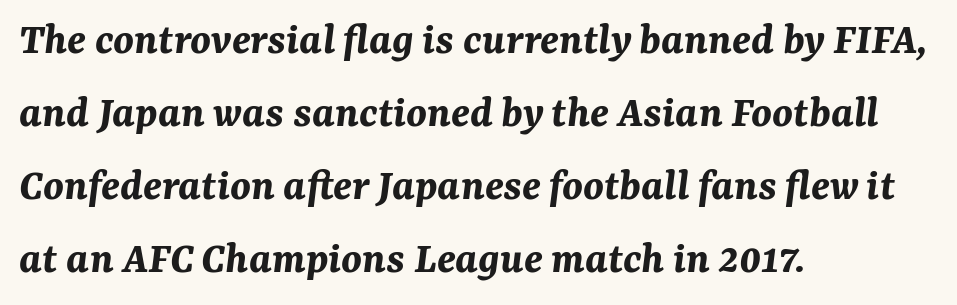
Underline: absent. The line texture is even and compact thanks to regular tracking. In terms of weight, the rendering is a true, heavy bold. The lettering tilts uniformly, giving the passage an italic look. Which margin do the lines hug? The left one — the right edge is uneven. Each letter keeps its own natural width here, so spacing adapts to shape.
